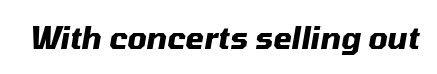
{"italic": "yes", "lean": "right", "slant_degrees": 10, "bold": "yes", "weight": "heavy", "width": "normal", "stroke_contrast": "medium", "x_height": "medium", "monospaced": "no", "underline": "no", "letter_spacing": "normal", "letter_spacing_em": 0.0, "glyph_px": 30}
